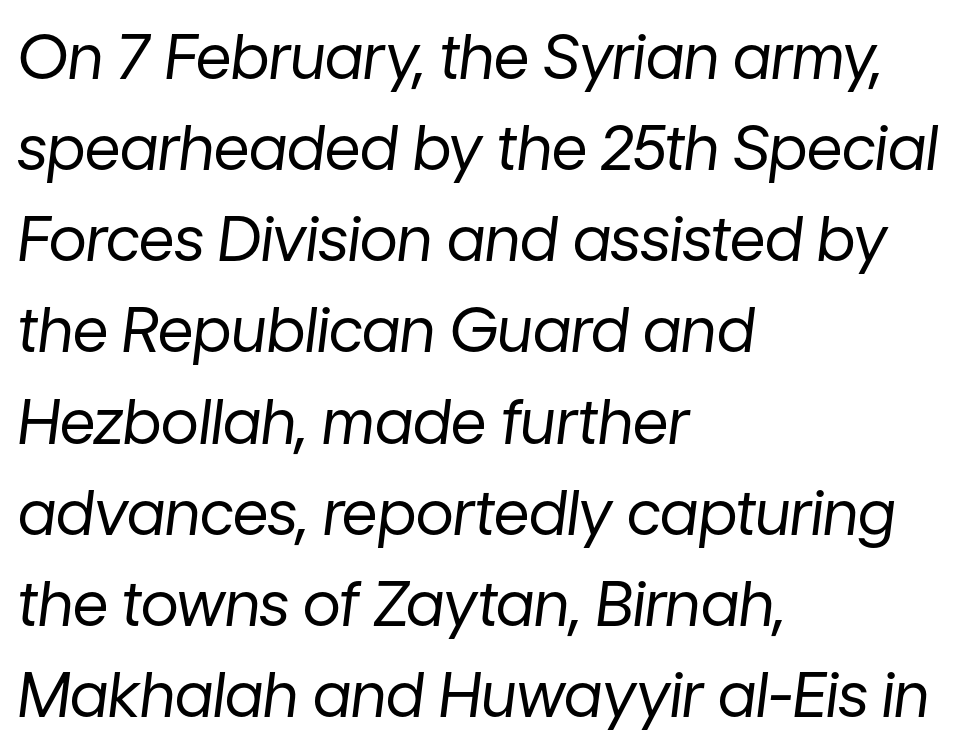
The rows are spaced the way most documents space them. This is oblique type, the kind used for emphasis or titles. The paragraph shown leans on its left margin. Unmarked baselines from the first word to the last.
